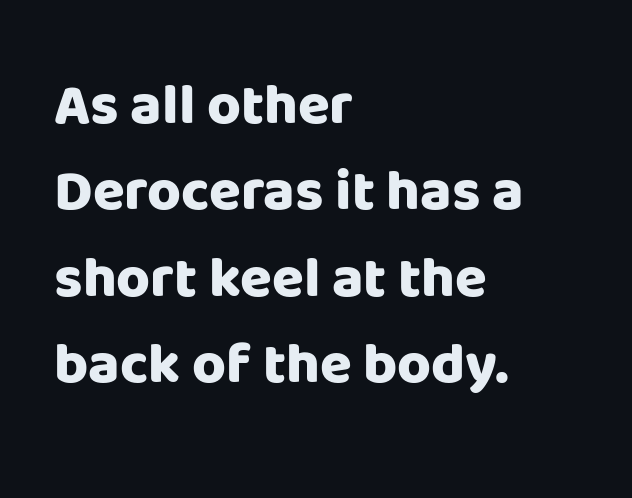
The letters are bold, with thick, heavy strokes. Italic? Not at all — the glyphs are vertical. A normal amount of white space separates one row of letters from the next. Honestly, there is no underline to notice here at all.
